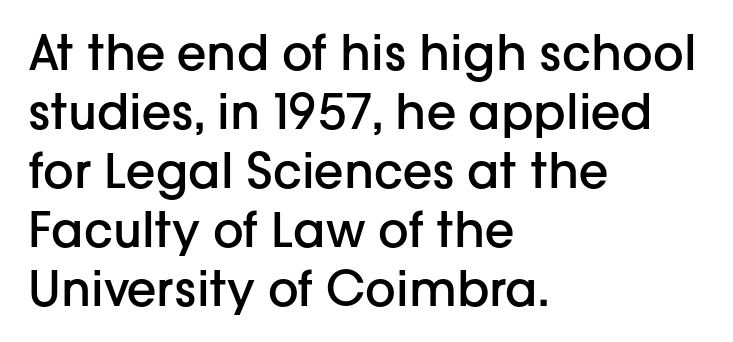
The image shows 48 px semibold sans-serif type, upright; set left-aligned, line spacing 1.23x, normal letter spacing, not underlined; low stroke contrast and a medium x-height.
